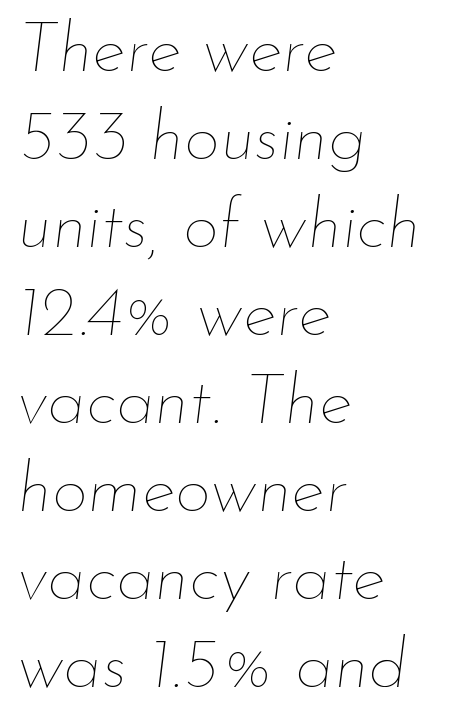
Observe the ordinary spacing: letters are neighbours, not strangers. All the whitespace from short lines collects on the right. Is this a fixed-width face? No — the glyphs have proportional, varying widths. Tall strokes in this sample are angled rather than plumb. The cut favours lightness, reaching ordinary text weight at its darkest. Plain, unruled lines of type.
